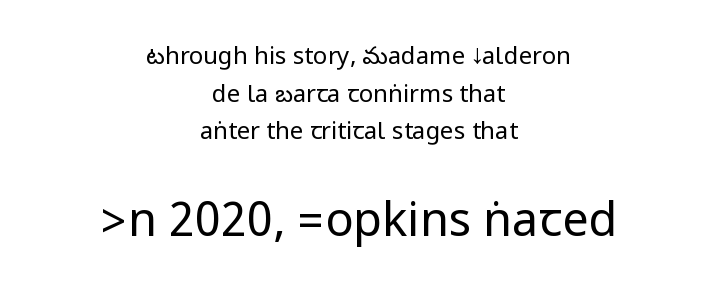
The image shows 47 px regular-weight, condensed sans-serif type, upright; set centered, normal line spacing (1.57x), normal letter spacing, not underlined; the second (bottom) block is 1.96x larger; low stroke contrast.
